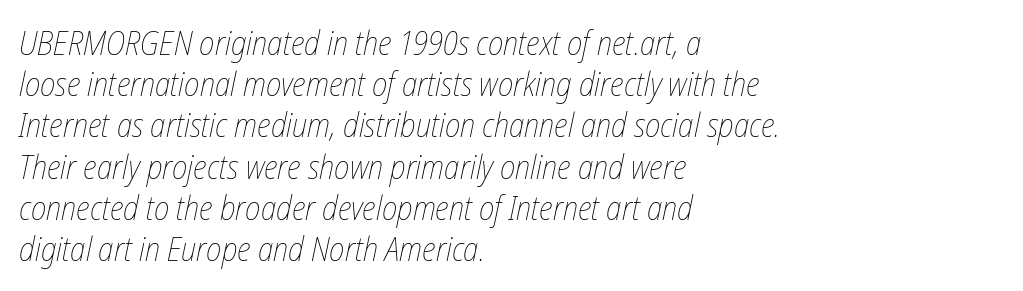
The image shows 33 px thin, condensed type, italic (leaning right); set left-aligned, normal line spacing (1.25x), normal letter spacing, not underlined; low stroke contrast and a medium x-height.
